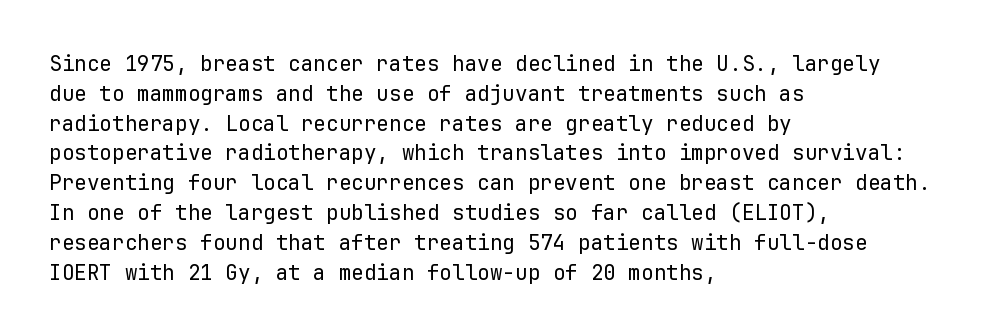
{"italic": "no", "bold": "no", "underline": "no", "align": "left", "line_spacing": "normal", "line_spacing_ratio": 1.42, "letter_spacing": "normal", "letter_spacing_em": 0.0, "glyph_px": 21}
